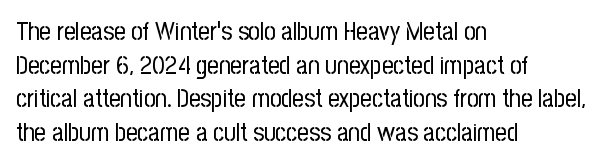
The image shows 25 px text type, upright; set left-aligned, normal line spacing (1.35x), normal letter spacing, not underlined.
